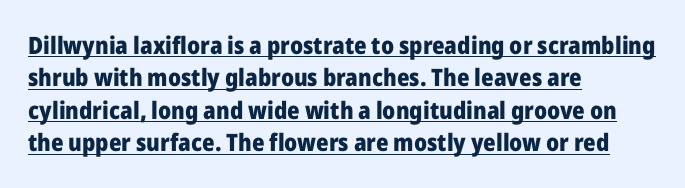
The sample has been set heavy, in full bold. This sample is left-justified, so line endings fall wherever the words run out. The gaps between neighbouring characters are ordinary and unremarkable. The face used here appears with an underline applied. This block has exactly the height ordinary leading produces.
